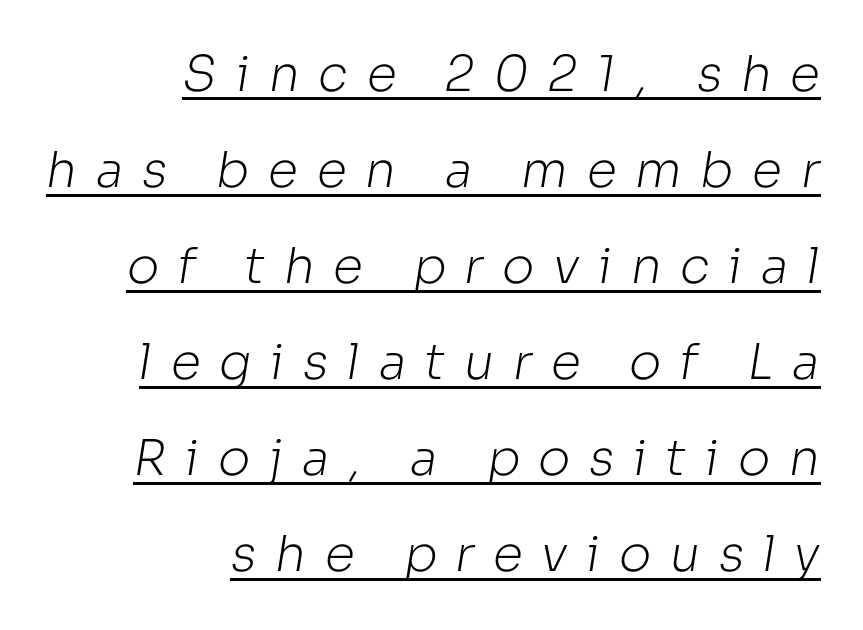
A quiet, ordinary-to-light weight characterises the typeface. The rendering uses natural spacing where letterforms have individual widths. The letterforms stand isolated, each surrounded by extra space. Baseline-to-baseline distance is far greater than the letter height.
